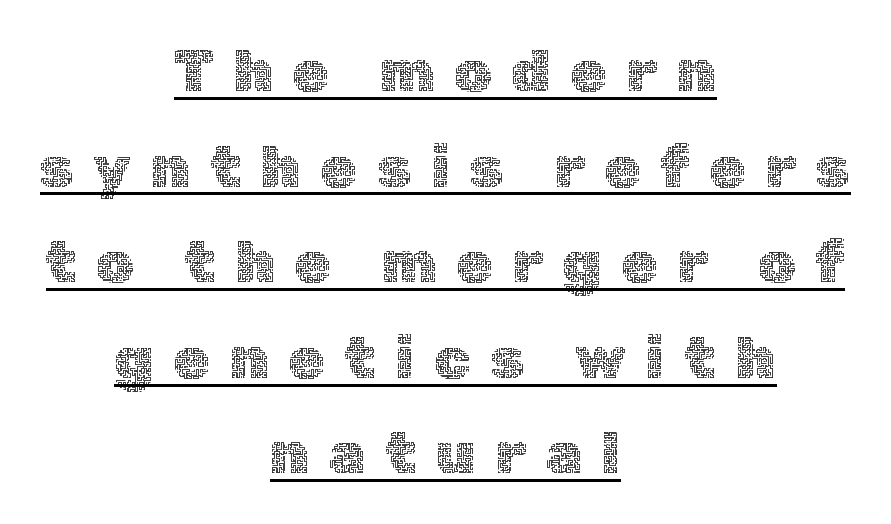
{"italic": "no", "bold": "no", "weight": "thin", "width": "normal", "x_height": "medium", "monospaced": "no", "underline": "yes", "align": "center", "line_spacing": "normal", "line_spacing_ratio": 1.62, "letter_spacing": "wide", "letter_spacing_em": 0.33, "glyph_px": 59}
